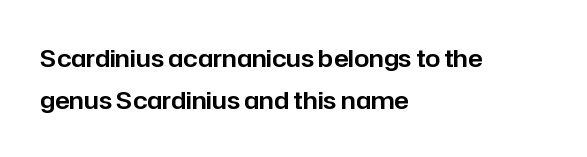
{"italic": "no", "underline": "no", "align": "left", "line_spacing_ratio": 1.73, "letter_spacing": "normal", "letter_spacing_em": 0.0, "glyph_px": 24}
